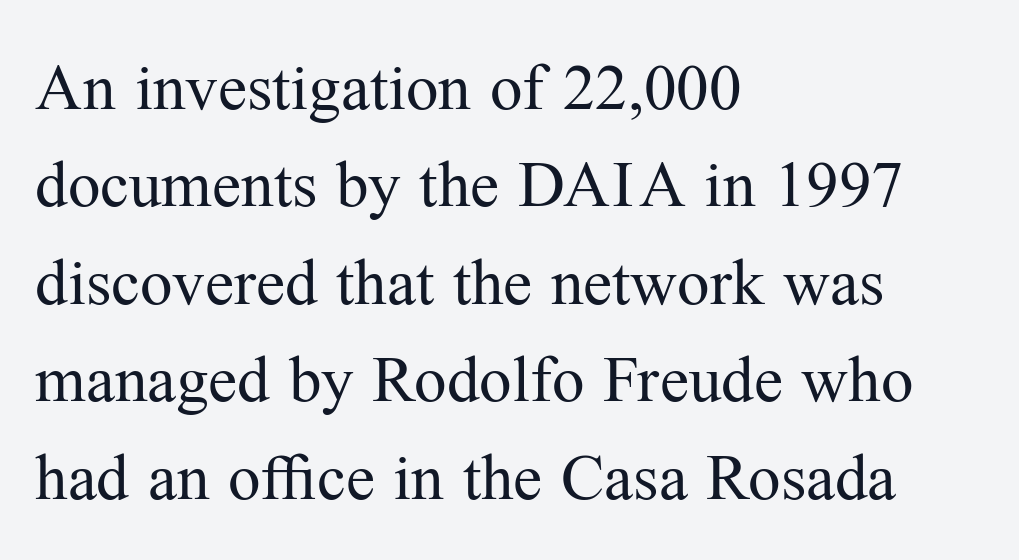
{"serif": "yes", "italic": "no", "bold": "no", "weight": "regular", "width": "normal", "stroke_contrast": "medium", "x_height": "medium", "monospaced": "no", "underline": "no", "align": "left", "line_spacing": "normal", "line_spacing_ratio": 1.5, "letter_spacing": "normal", "letter_spacing_em": 0.0, "glyph_px": 65}
